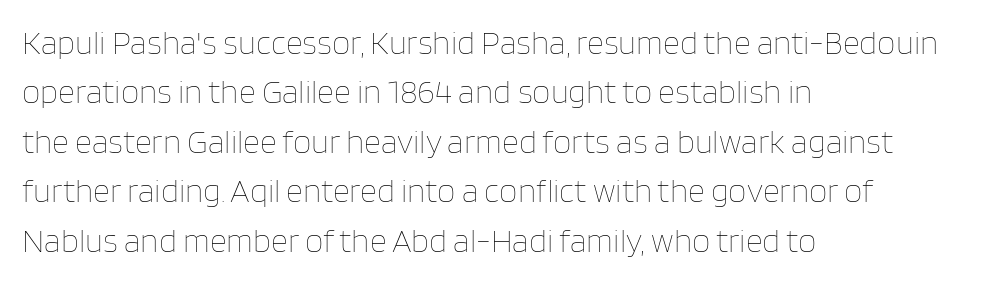
{"italic": "no", "bold": "no", "weight": "thin", "width": "normal", "stroke_contrast": "low", "x_height": "large", "monospaced": "no", "underline": "no", "align": "left", "line_spacing": "normal", "line_spacing_ratio": 1.5, "letter_spacing": "normal", "letter_spacing_em": 0.0, "glyph_px": 33}
